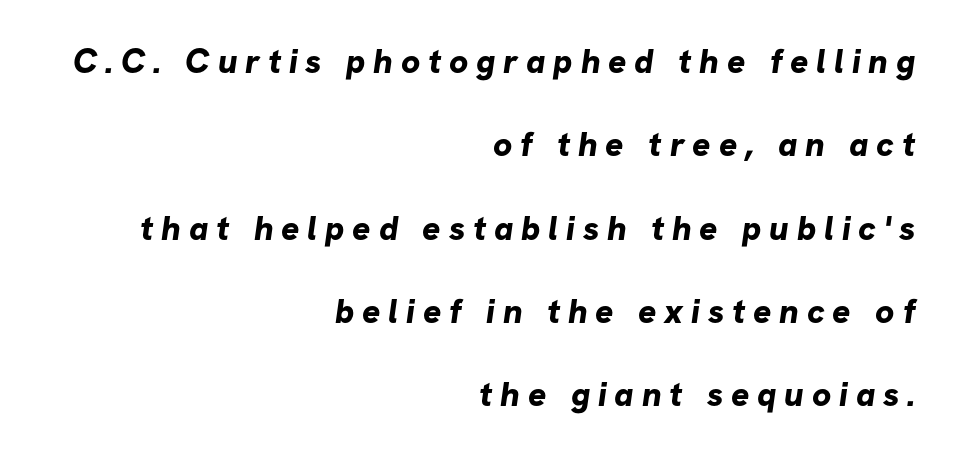
The image shows 34 px bold sans-serif type; set right-aligned, loose line spacing (2.45x), unusually wide letter spacing (+0.23 em), not underlined; low stroke contrast and a medium x-height.
